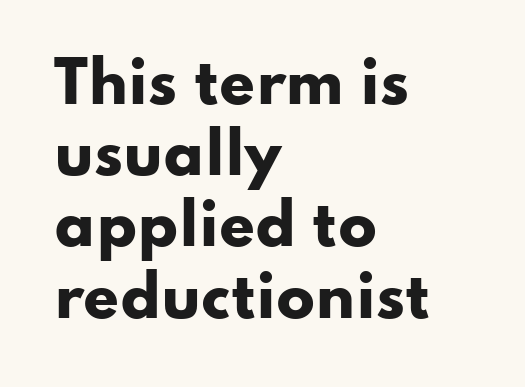
Q: Is the text bold? A: Yes.
Q: Is the text italic (slanted)? A: No, it is upright.
Q: Is the typeface a serif or a sans-serif typeface? A: Sans-serif.
Q: Is the text underlined? A: No.
Q: How is the paragraph aligned? A: Left-aligned.
Q: Is the spacing between letters normal or unusually wide? A: Normal.
Q: Is the spacing between lines tight, normal or loose? A: Normal.
Q: Width (condensed, normal, or wide)? A: Wide.
Q: Stroke contrast? A: Low.
Q: x-height? A: Small.
Q: Monospaced? A: No.
